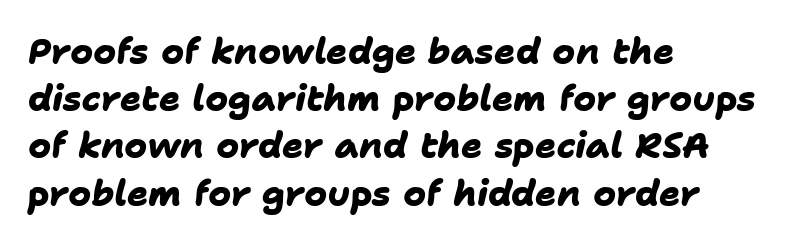
{"serif": "no", "bold": "yes", "weight": "heavy", "width": "normal", "stroke_contrast": "low", "x_height": "medium", "monospaced": "no", "underline": "no", "align": "left", "line_spacing": "normal", "line_spacing_ratio": 1.35, "letter_spacing": "normal", "letter_spacing_em": 0.0, "glyph_px": 35}
